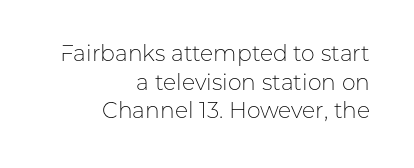
{"italic": "no", "bold": "no", "underline": "no", "align": "right", "line_spacing": "normal", "line_spacing_ratio": 1.3, "letter_spacing": "normal", "letter_spacing_em": 0.0, "glyph_px": 22}
